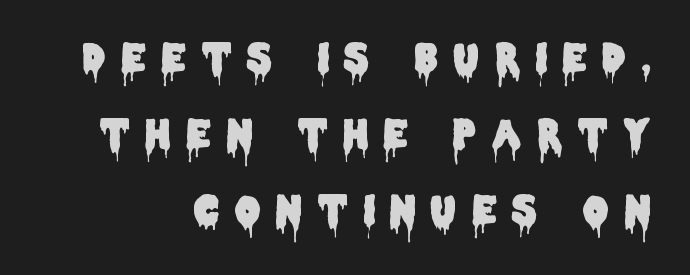
The image shows 39 px condensed sans-serif type, upright; set loose line spacing (1.95x), unusually wide letter spacing (+0.41 em), not underlined; low stroke contrast and a large x-height.
